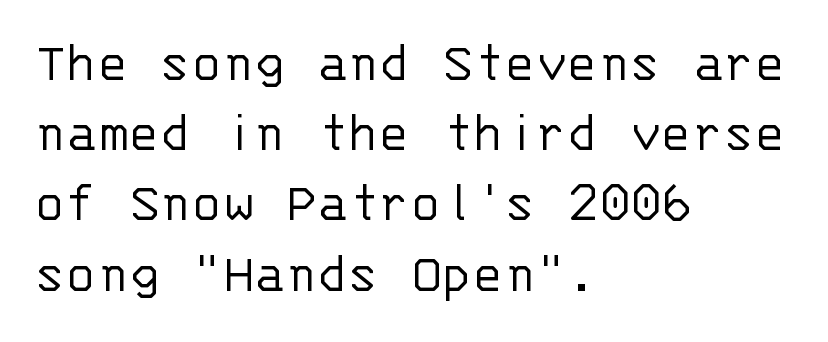
The image shows 58 px light sans-serif type, upright, monospaced; set left-aligned, line spacing 1.21x, normal letter spacing, not underlined; low stroke contrast and a large x-height.
